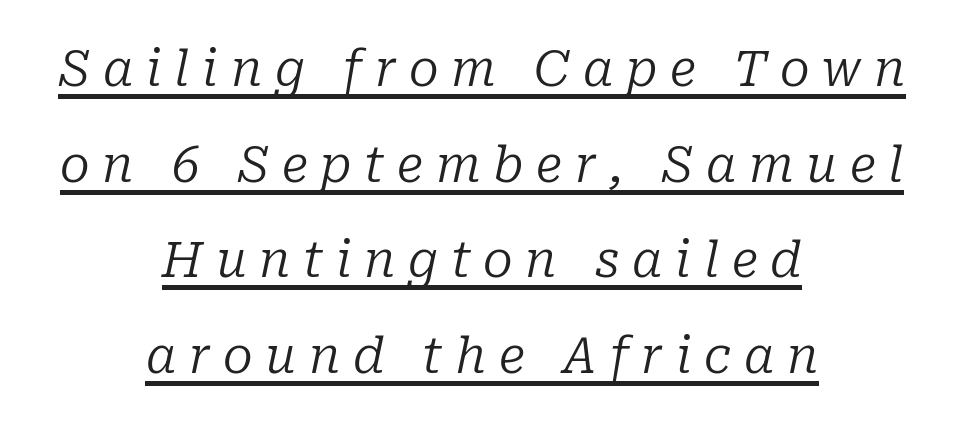
Q: Is the text bold? A: No.
Q: Is the text italic (slanted)? A: Yes, it leans right by about 10 degrees.
Q: Is the typeface a serif or a sans-serif typeface? A: Serif.
Q: Is the text underlined? A: Yes.
Q: How is the paragraph aligned? A: Centered.
Q: Is the spacing between letters normal or unusually wide? A: Unusually wide.
Q: Is the spacing between lines tight, normal or loose? A: Loose.
Q: Width (condensed, normal, or wide)? A: Normal.
Q: Stroke contrast? A: Low.
Q: x-height? A: Medium.
Q: Monospaced? A: No.
